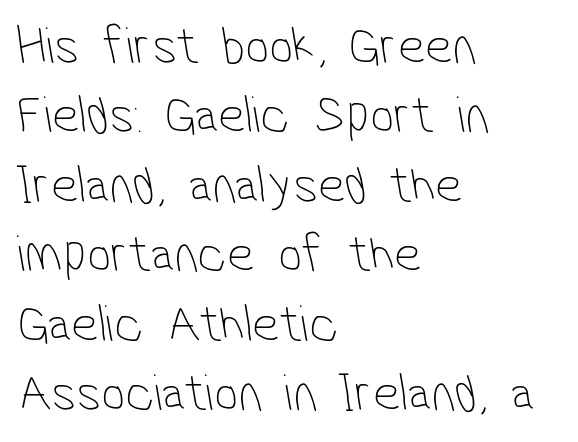
The rendering anchors every line to the left-hand side. Short note: letters normally spaced. Caption: face not bold, strokes unweighted. Nothing sits at the stroke ends, so this counts as sans-serif. Note the varied advance widths — an 'i' is clearly narrower than an 'm'. Is there much room between lines? A standard amount, neither cramped nor airy.
